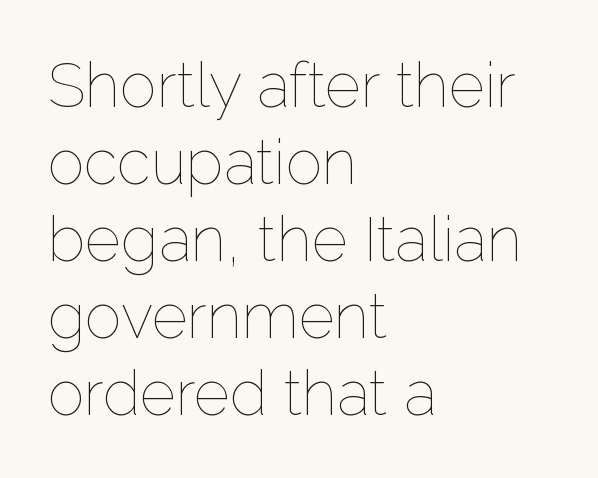
The image shows 62 px thin type, upright; set left-aligned, line spacing 1.24x, normal letter spacing, not underlined; low stroke contrast and a medium x-height.
